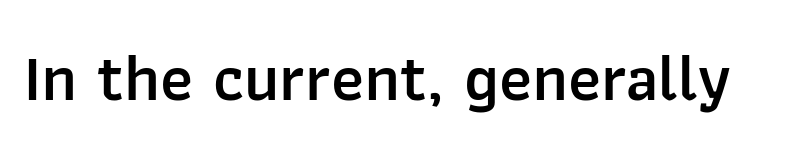
Looks like regular typesetting: each glyph gets only the width it needs. A somewhat darkened texture: the type is semibold rather than bold. Nope, no serifs anywhere on these letters. Italic? Not at all — the glyphs are vertical. The letters sit at their default tracking, neither squeezed nor spread.
